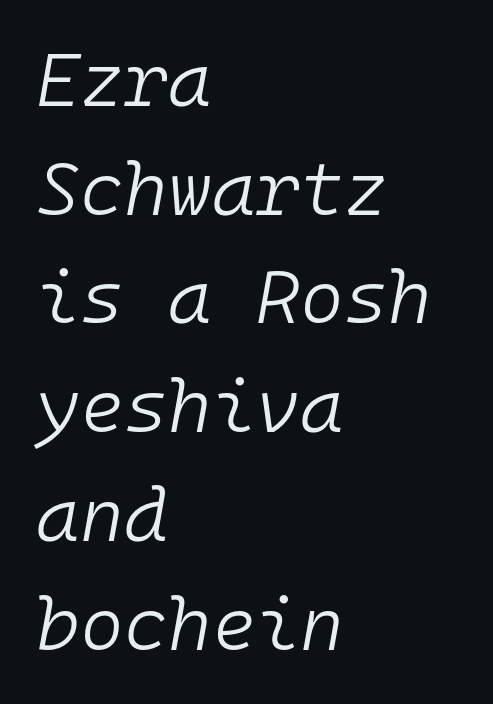
Has an underline been added? It has not. Does extra space separate the letters? No, they use regular spacing. Normally led — the rows are evenly, conventionally spaced. Is this a fixed-width face? Yes — each glyph sits in an identical cell. Nothing heavy about these letters — not bold at all. This is oblique type, the kind used for emphasis or titles.
